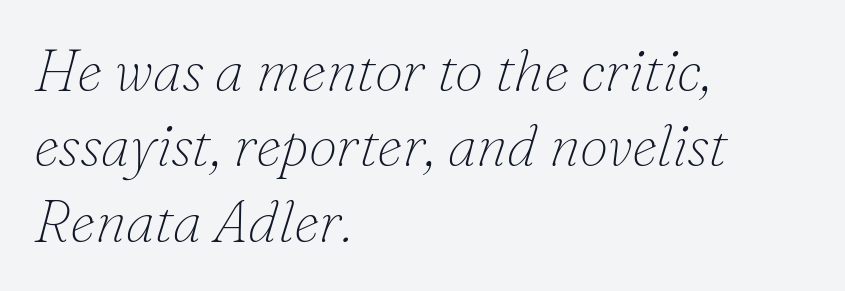
The image shows 58 px thin serif type, italic (leaning right); set left-aligned, normal line spacing (1.3x), normal letter spacing, not underlined; low stroke contrast and a small x-height.
